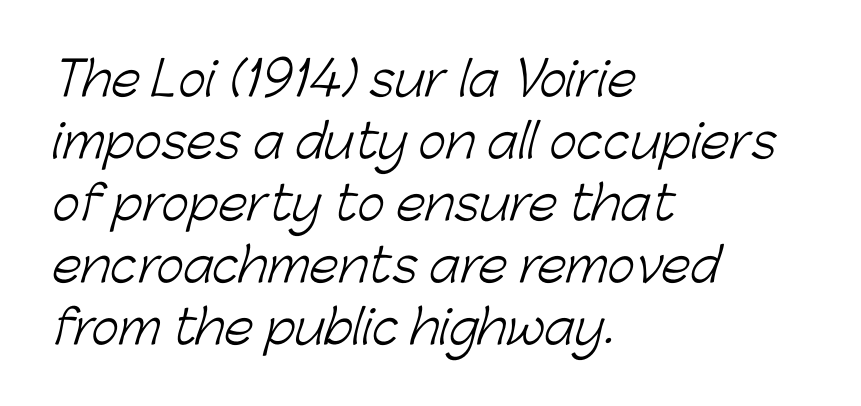
Each word holds together tightly as a unit, with standard inter-letter gaps. Character widths vary here, with narrow letters taking less room than wide ones. Look at the bottom of the vertical strokes: they stop flat, with no serifs. These lines stack with their left ends in a neat column. Type without underlining.
